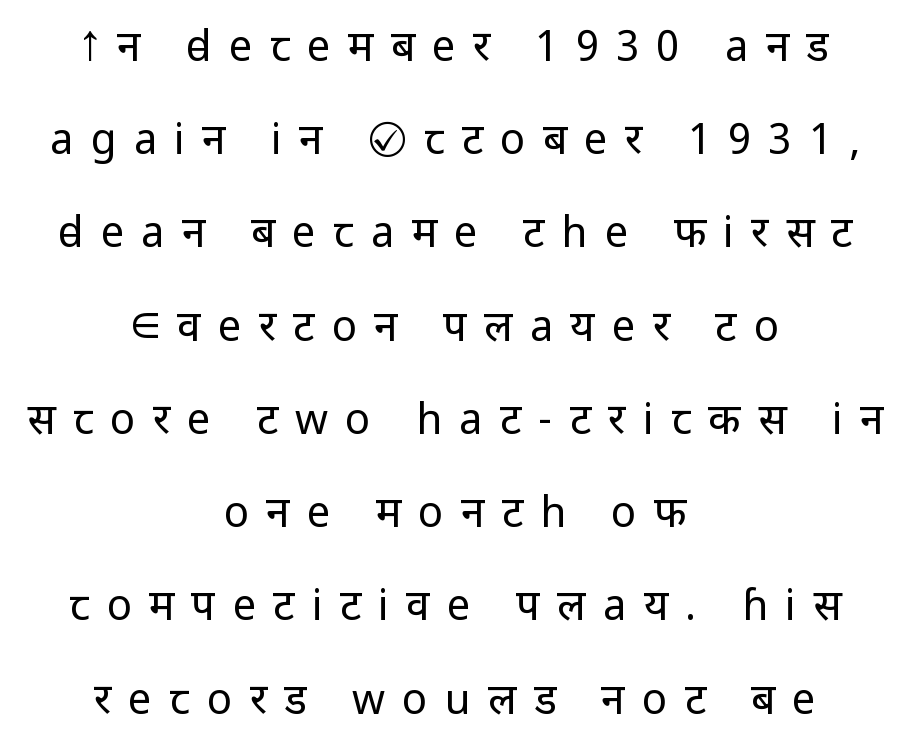
Alignment: centered. Notice the wide empty band between every row — that's loose leading. The rendering inserts visible extra space after every character. Anything drawn beneath the words? Only blank space.
